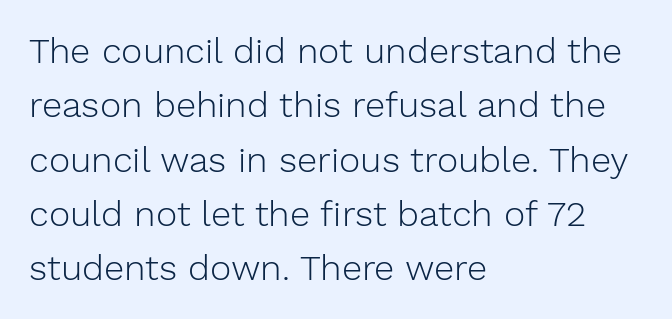
{"serif": "no", "italic": "no", "bold": "no", "weight": "light", "width": "normal", "stroke_contrast": "low", "x_height": "medium", "monospaced": "no", "underline": "no", "align": "left", "line_spacing": "normal", "line_spacing_ratio": 1.51, "letter_spacing": "normal", "letter_spacing_em": 0.0, "glyph_px": 36}
